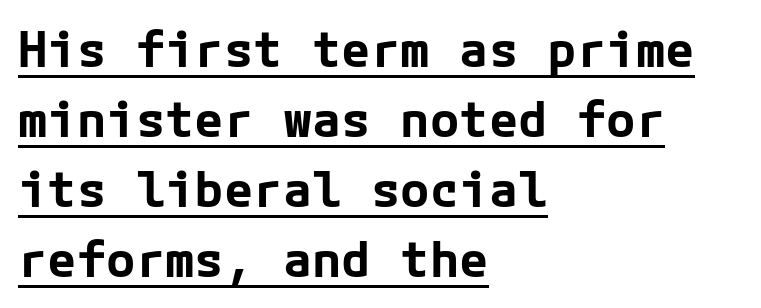
The image shows 49 px bold sans-serif type, upright; set left-aligned, normal line spacing (1.43x), normal letter spacing, underlined; low stroke contrast and a medium x-height.
